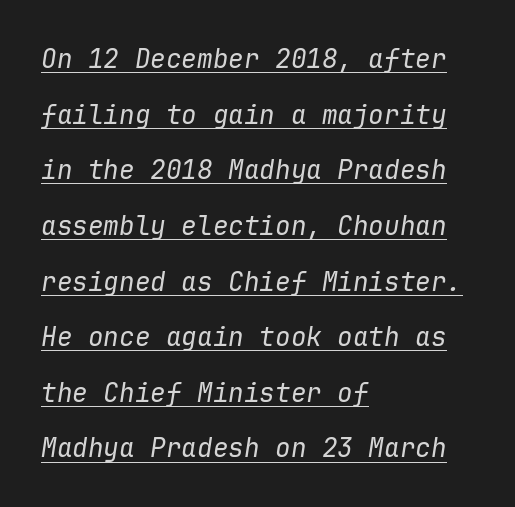
{"italic": "yes", "lean": "right", "slant_degrees": 9, "bold": "no", "underline": "yes", "align": "left", "line_spacing": "loose", "line_spacing_ratio": 2.14, "letter_spacing": "normal", "letter_spacing_em": 0.0, "glyph_px": 26}
